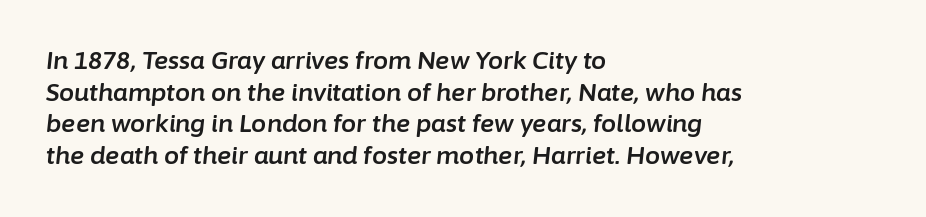
The image shows 24 px text type, italic (leaning right); set left-aligned, normal line spacing (1.32x), normal letter spacing, not underlined.
